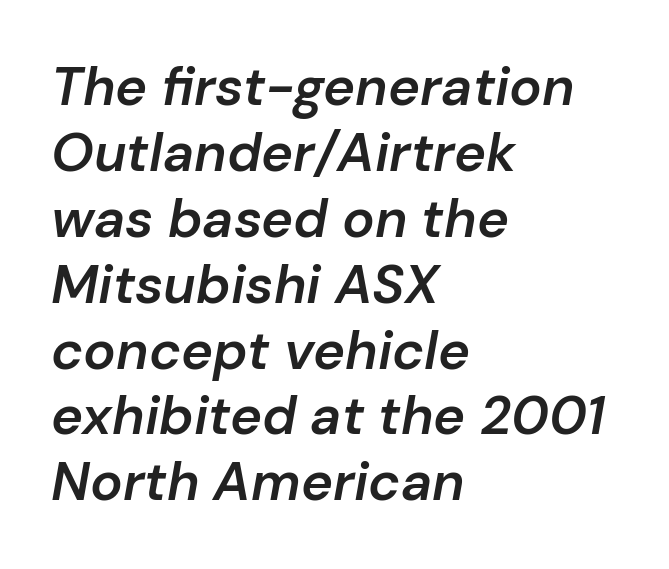
The image shows 54 px semibold type, italic (leaning right); set left-aligned, line spacing 1.22x, normal letter spacing, not underlined; low stroke contrast and a medium x-height.
